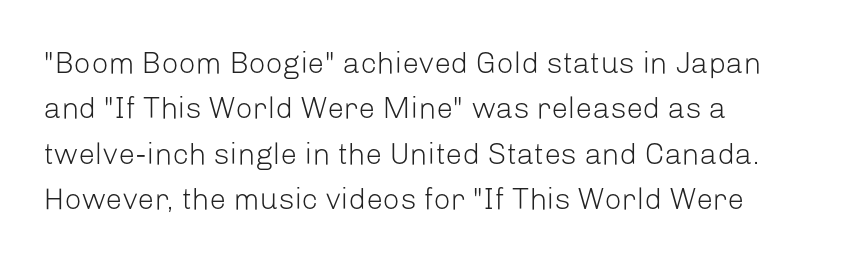
Q: Is the text bold? A: No.
Q: Is the text italic (slanted)? A: No, it is upright.
Q: Is the typeface a serif or a sans-serif typeface? A: Sans-serif.
Q: Is the text underlined? A: No.
Q: How is the paragraph aligned? A: Left-aligned.
Q: Is the spacing between letters normal or unusually wide? A: Normal.
Q: Is the spacing between lines tight, normal or loose? A: Normal.
Q: Width (condensed, normal, or wide)? A: Normal.
Q: Stroke contrast? A: Low.
Q: x-height? A: Medium.
Q: Monospaced? A: No.
